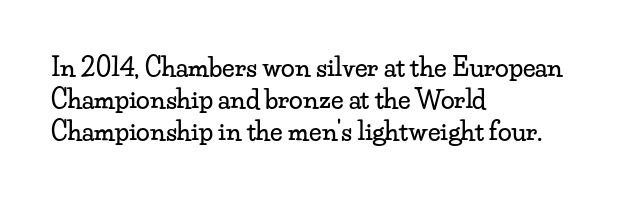
The image shows 25 px text type, upright; set left-aligned, normal line spacing (1.28x), normal letter spacing, not underlined.
